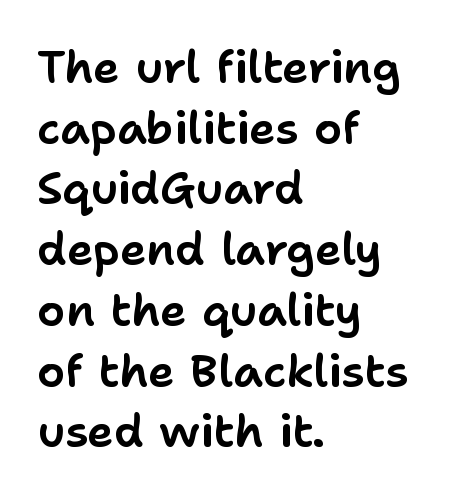
Q: Is the text italic (slanted)? A: No, it is upright.
Q: Is the typeface a serif or a sans-serif typeface? A: Sans-serif.
Q: Is the text underlined? A: No.
Q: How is the paragraph aligned? A: Left-aligned.
Q: Is the spacing between letters normal or unusually wide? A: Normal.
Q: Is the spacing between lines tight, normal or loose? A: Normal.
Q: Width (condensed, normal, or wide)? A: Normal.
Q: Stroke contrast? A: Low.
Q: x-height? A: Medium.
Q: Monospaced? A: No.
